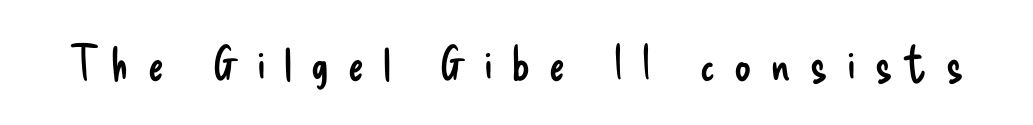
Q: Is the text bold? A: No.
Q: Is the text italic (slanted)? A: No, it is upright.
Q: Is the typeface a serif or a sans-serif typeface? A: Sans-serif.
Q: Is the text underlined? A: No.
Q: Is the spacing between letters normal or unusually wide? A: Unusually wide.
Q: Width (condensed, normal, or wide)? A: Condensed.
Q: Stroke contrast? A: Low.
Q: x-height? A: Small.
Q: Monospaced? A: No.
